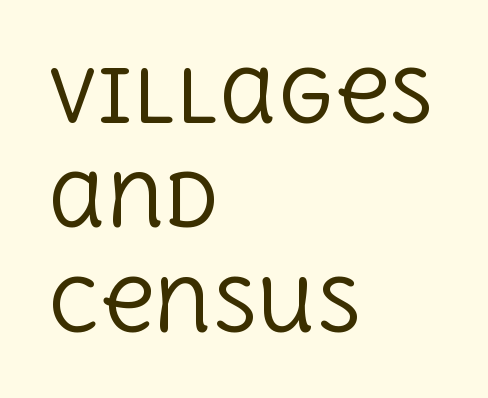
The image shows 73 px regular-weight serif type, upright; set left-aligned, normal line spacing (1.43x), normal letter spacing, not underlined; a large x-height.
